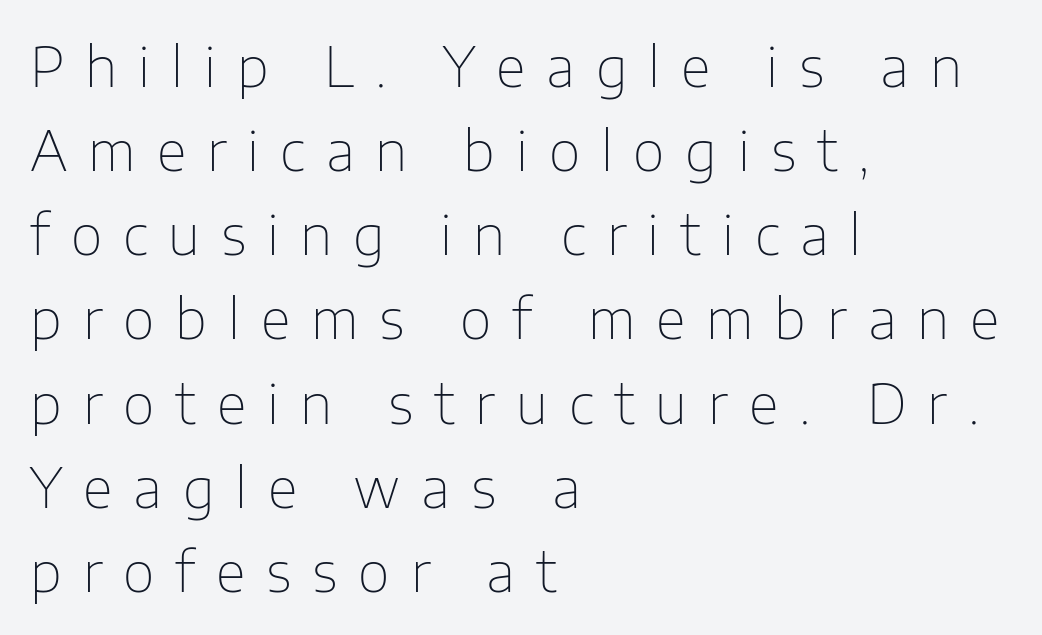
The specimen omits any rule beneath the text block's lines. The vertical gap from one line to the next is medium. Check where the strokes stop: nothing finishes them off — pure sans. Loose tracking; the words dissolve into strings of separated letters. The passage shown is typed in a proportional face where columns would drift.
